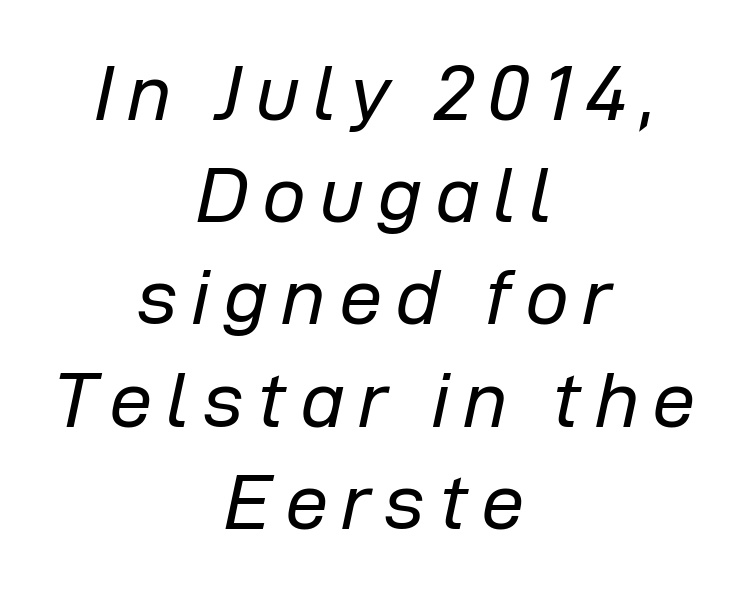
{"italic": "yes", "lean": "right", "slant_degrees": 12, "bold": "no", "weight": "regular", "width": "normal", "stroke_contrast": "low", "x_height": "medium", "monospaced": "no", "underline": "no", "align": "center", "line_spacing": "normal", "line_spacing_ratio": 1.31, "glyph_px": 78}
